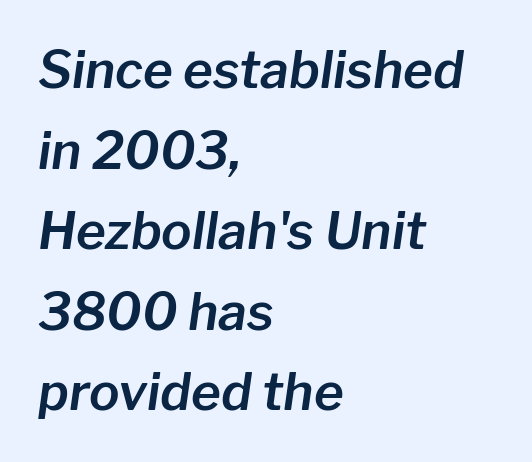
Q: Is the text italic (slanted)? A: Yes, it leans right by about 8 degrees.
Q: Is the text underlined? A: No.
Q: How is the paragraph aligned? A: Left-aligned.
Q: Is the spacing between letters normal or unusually wide? A: Normal.
Q: Is the spacing between lines tight, normal or loose? A: Normal.
Q: Width (condensed, normal, or wide)? A: Normal.
Q: Stroke contrast? A: Low.
Q: x-height? A: Medium.
Q: Monospaced? A: No.
